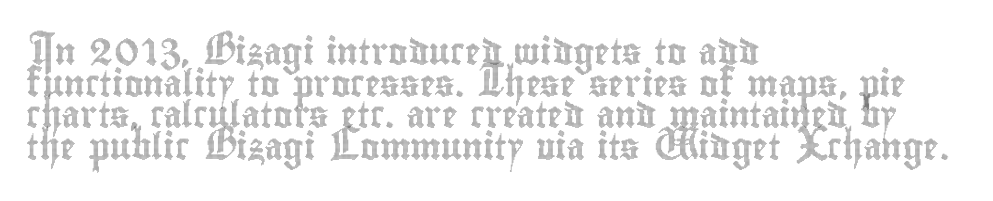
The image shows 26 px text type, upright; set left-aligned, line spacing 1.22x, normal letter spacing, not underlined.
